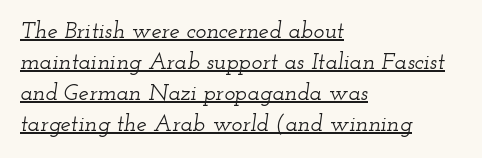
{"italic": "yes", "lean": "right", "slant_degrees": 12, "underline": "yes", "align": "left", "line_spacing": "normal", "line_spacing_ratio": 1.35, "letter_spacing": "normal", "letter_spacing_em": 0.0, "glyph_px": 23}
